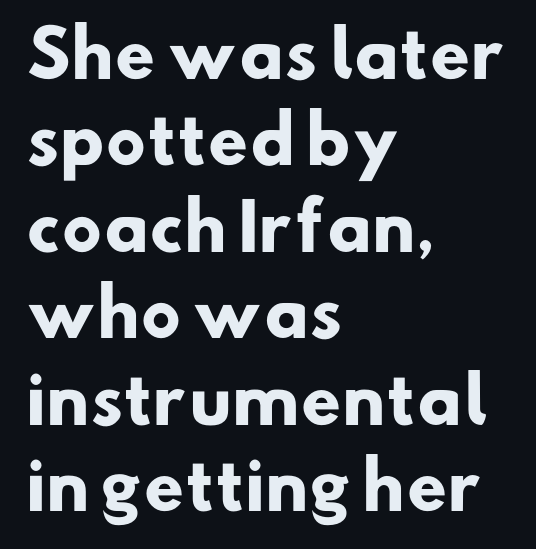
Short and long lines alike share a common starting point at left. Looks like regular typesetting: each glyph gets only the width it needs. Unmarked baselines from the first word to the last. Note: no serifs on the glyphs. The horizontal fit of the characters is conventional and even.
